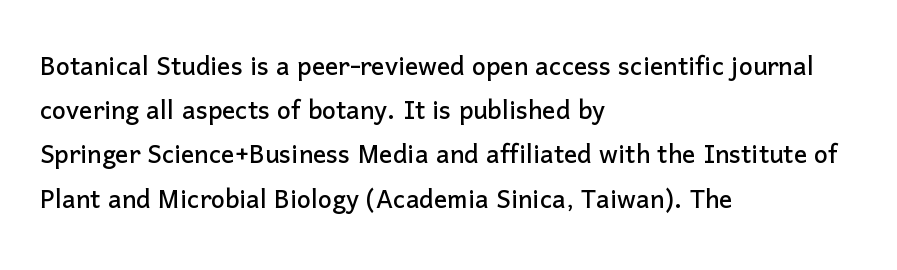
The image shows 33 px sans-serif type, upright; set left-aligned, normal line spacing (1.34x), normal letter spacing, not underlined; low stroke contrast and a medium x-height.
